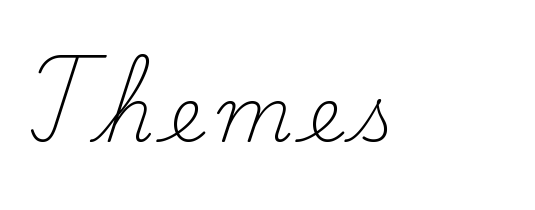
Compared with typical body copy, the letter spacing here is much looser. A bare baseline throughout the passage. Regarding serifs, this sample has them. No extra ink here — the face is not bold.
